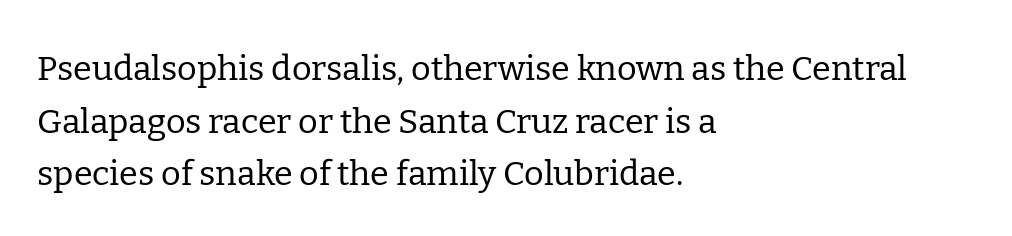
The image shows 34 px regular-weight serif type, upright; set left-aligned, normal line spacing (1.55x), normal letter spacing, not underlined; low stroke contrast and a medium x-height.
